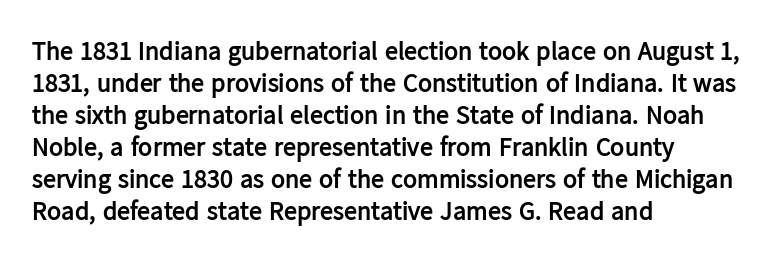
{"italic": "no", "bold": "yes", "underline": "no", "align": "left", "line_spacing_ratio": 1.23, "letter_spacing": "normal", "letter_spacing_em": 0.0, "glyph_px": 26}
